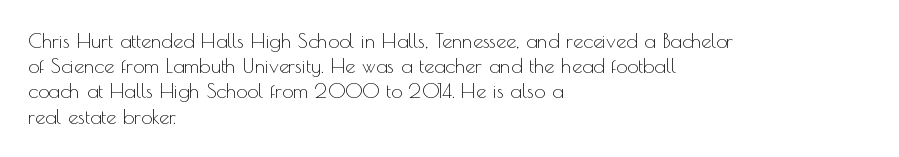
How would I describe the line gaps? Plain and ordinary. Stem width sits at or under what a default text font uses. Posture: straight, roman, zero tilt. Underlining? Definitely not there. How are the letters spaced? Ordinarily, with no added tracking. Alignment: flush left.
